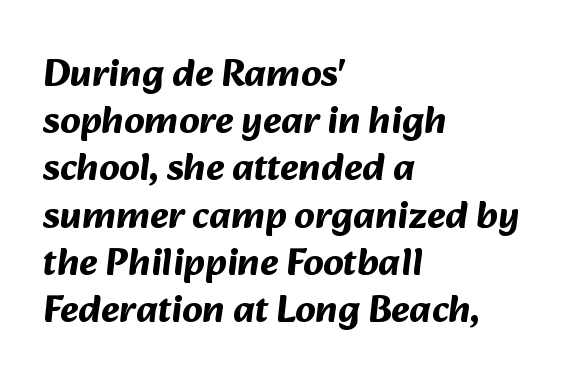
Q: Is the text bold? A: Yes.
Q: Is the typeface a serif or a sans-serif typeface? A: Sans-serif.
Q: Is the text underlined? A: No.
Q: How is the paragraph aligned? A: Left-aligned.
Q: Is the spacing between letters normal or unusually wide? A: Normal.
Q: Width (condensed, normal, or wide)? A: Normal.
Q: Stroke contrast? A: Medium.
Q: x-height? A: Medium.
Q: Monospaced? A: No.
